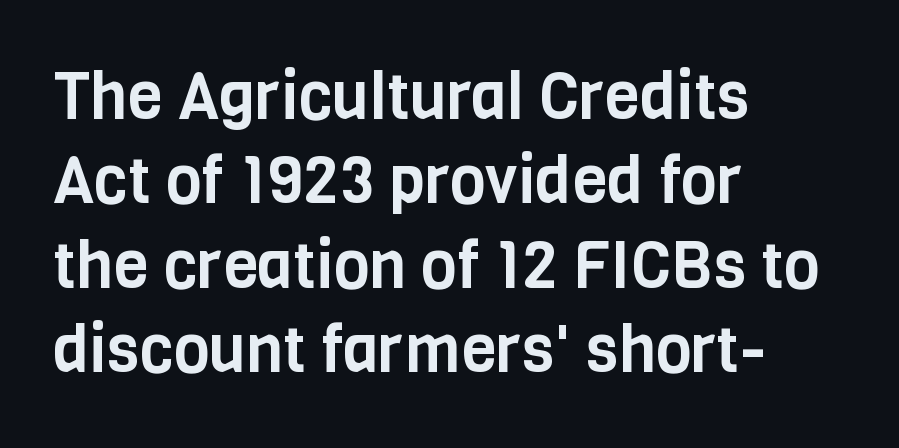
{"serif": "no", "italic": "no", "width": "condensed", "stroke_contrast": "low", "x_height": "large", "monospaced": "no", "underline": "no", "align": "left", "line_spacing": "normal", "line_spacing_ratio": 1.3, "letter_spacing": "normal", "letter_spacing_em": 0.0, "glyph_px": 65}
